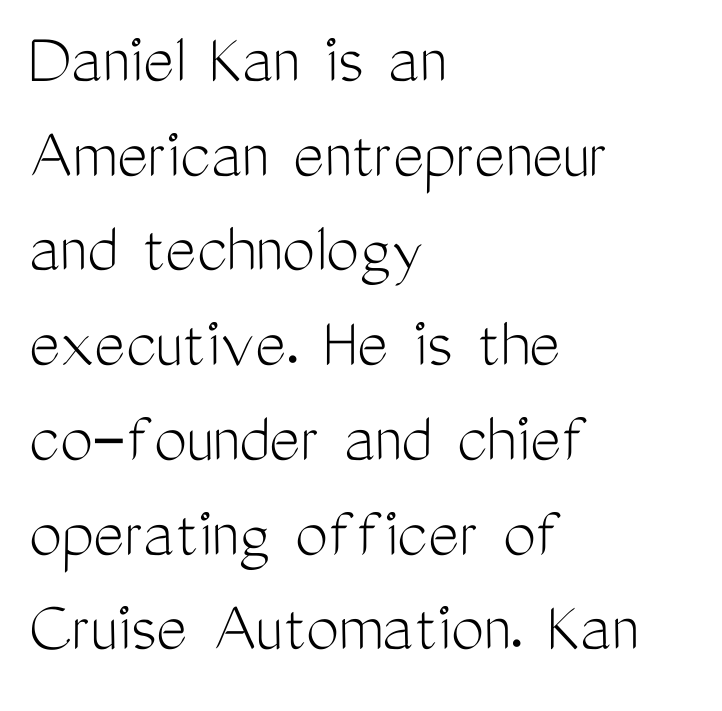
Q: Is the text bold? A: No.
Q: Is the text italic (slanted)? A: No, it is upright.
Q: Is the typeface a serif or a sans-serif typeface? A: Sans-serif.
Q: Is the text underlined? A: No.
Q: How is the paragraph aligned? A: Left-aligned.
Q: Is the spacing between letters normal or unusually wide? A: Normal.
Q: Is the spacing between lines tight, normal or loose? A: Normal.
Q: Width (condensed, normal, or wide)? A: Condensed.
Q: Stroke contrast? A: Medium.
Q: x-height? A: Medium.
Q: Monospaced? A: No.
